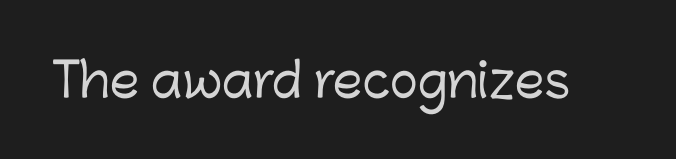
Q: Is the text italic (slanted)? A: No, it is upright.
Q: Is the typeface a serif or a sans-serif typeface? A: Sans-serif.
Q: Is the text underlined? A: No.
Q: Is the spacing between letters normal or unusually wide? A: Normal.
Q: Width (condensed, normal, or wide)? A: Normal.
Q: Stroke contrast? A: Low.
Q: x-height? A: Medium.
Q: Monospaced? A: No.
